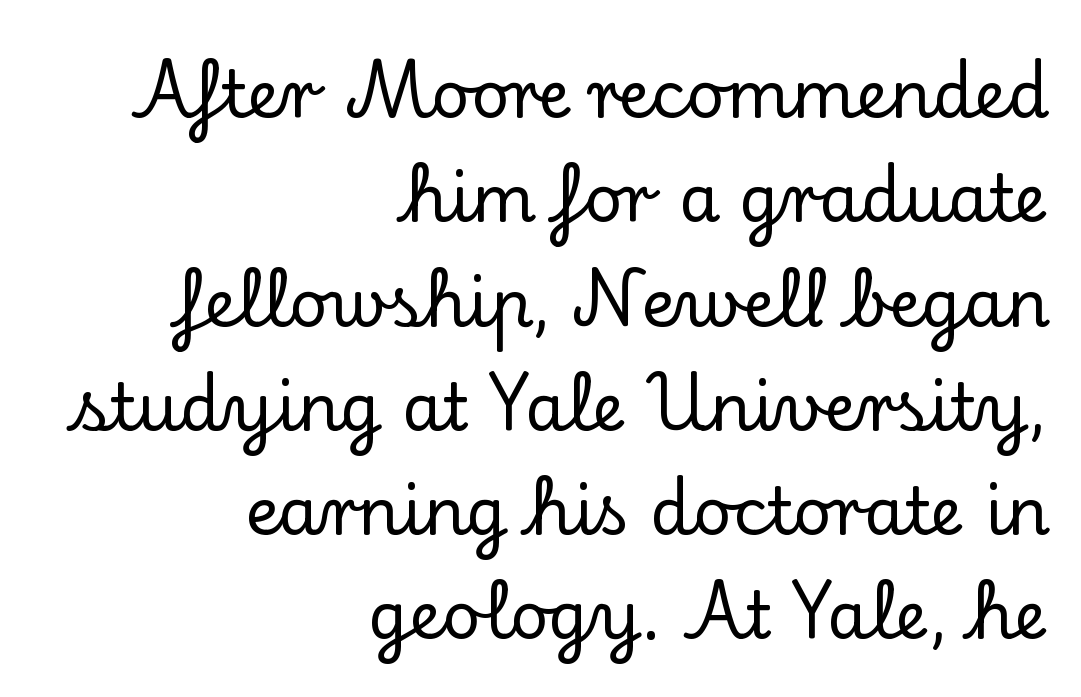
Q: Is the text italic (slanted)? A: No, it is upright.
Q: Is the typeface a serif or a sans-serif typeface? A: Serif.
Q: Is the text underlined? A: No.
Q: How is the paragraph aligned? A: Right-aligned.
Q: Is the spacing between letters normal or unusually wide? A: Normal.
Q: Is the spacing between lines tight, normal or loose? A: Normal.
Q: Width (condensed, normal, or wide)? A: Normal.
Q: Stroke contrast? A: Low.
Q: x-height? A: Small.
Q: Monospaced? A: No.
